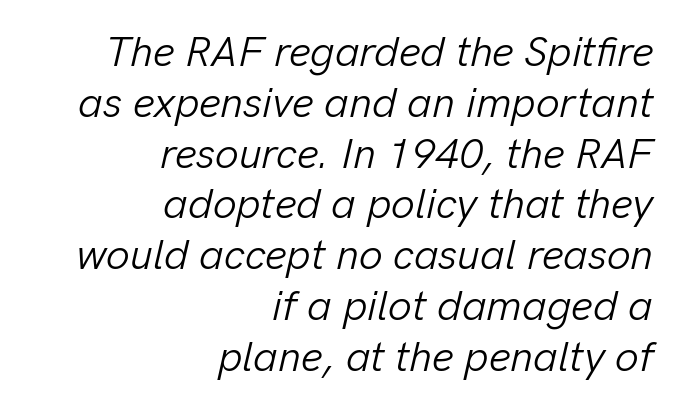
{"italic": "yes", "lean": "right", "slant_degrees": 13, "bold": "no", "weight": "light", "width": "normal", "stroke_contrast": "low", "x_height": "medium", "monospaced": "no", "underline": "no", "align": "right", "line_spacing_ratio": 1.21, "letter_spacing": "normal", "letter_spacing_em": 0.0, "glyph_px": 42}
